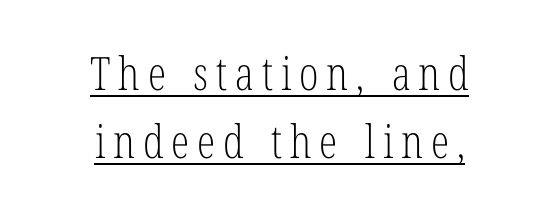
The image shows 46 px light, condensed serif type, upright; set centered, normal line spacing (1.47x), underlined; low stroke contrast and a medium x-height.
